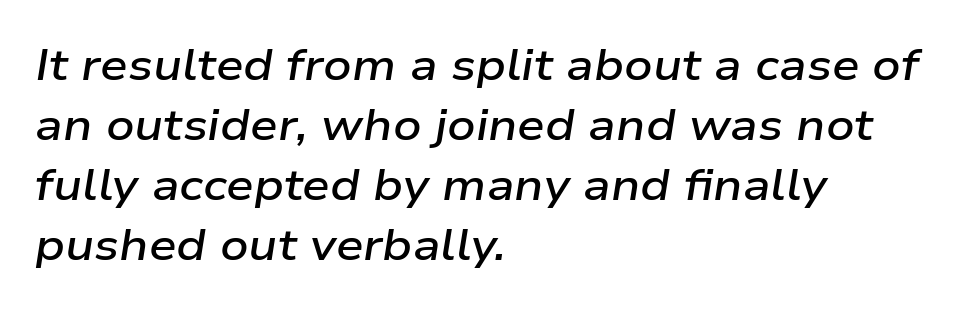
Typeset ragged right — the left edge is the straight one. Each glyph is drawn with semibold strokes, heavier than normal yet not fully bold. The passage shown stacks its lines at a standard gap. The gaps between neighbouring characters are ordinary and unremarkable. Note the varied advance widths — an 'i' is clearly narrower than an 'm'.
